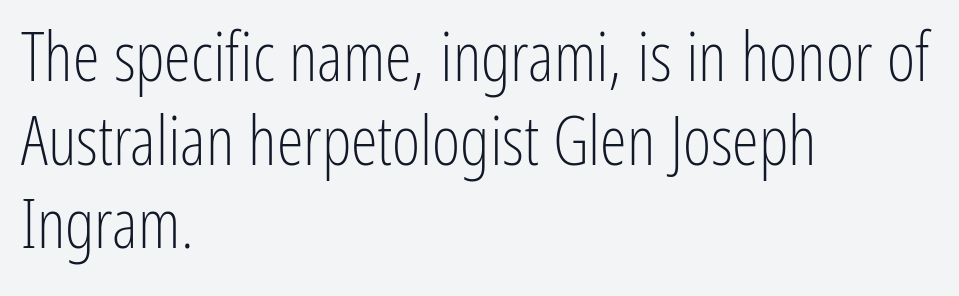
Q: Is the text bold? A: No.
Q: Is the text italic (slanted)? A: No, it is upright.
Q: Is the typeface a serif or a sans-serif typeface? A: Sans-serif.
Q: Is the text underlined? A: No.
Q: How is the paragraph aligned? A: Left-aligned.
Q: Is the spacing between letters normal or unusually wide? A: Normal.
Q: Width (condensed, normal, or wide)? A: Condensed.
Q: Stroke contrast? A: Low.
Q: x-height? A: Medium.
Q: Monospaced? A: No.
